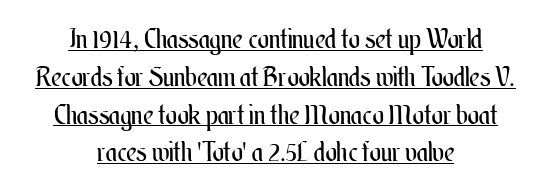
The image shows 27 px text type, upright; set centered, normal line spacing (1.4x), normal letter spacing, underlined.
